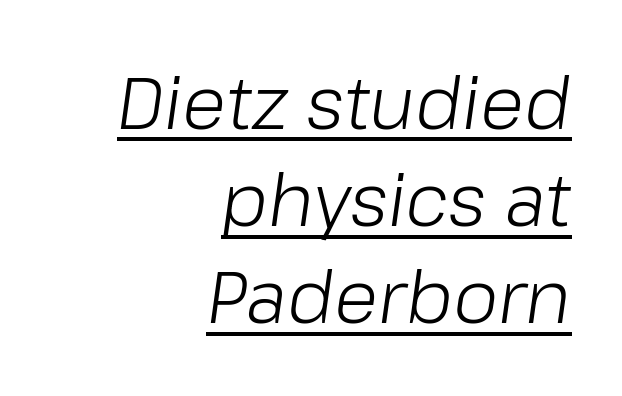
{"italic": "yes", "lean": "right", "slant_degrees": 8, "bold": "no", "weight": "light", "width": "normal", "stroke_contrast": "low", "x_height": "medium", "monospaced": "no", "underline": "yes", "align": "right", "line_spacing": "normal", "line_spacing_ratio": 1.35, "letter_spacing": "normal", "letter_spacing_em": 0.0, "glyph_px": 72}
